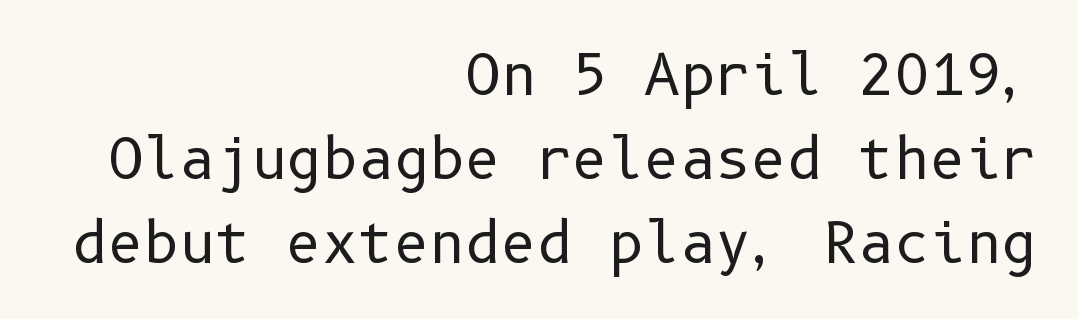
{"serif": "no", "italic": "no", "bold": "no", "weight": "regular", "width": "normal", "stroke_contrast": "low", "x_height": "medium", "underline": "no", "align": "right", "line_spacing": "normal", "line_spacing_ratio": 1.53, "letter_spacing": "normal", "letter_spacing_em": 0.0, "glyph_px": 55}
